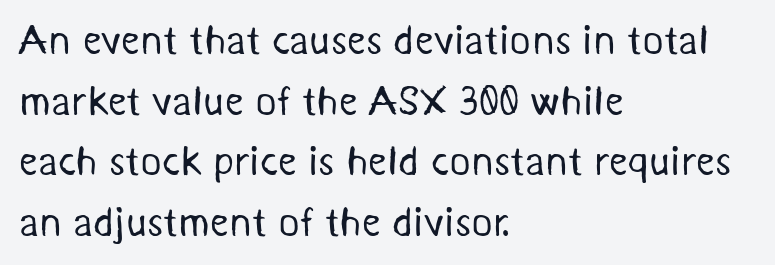
The image shows 41 px regular-weight sans-serif type; set left-aligned, normal line spacing (1.48x), normal letter spacing, not underlined; medium stroke contrast and a medium x-height.
